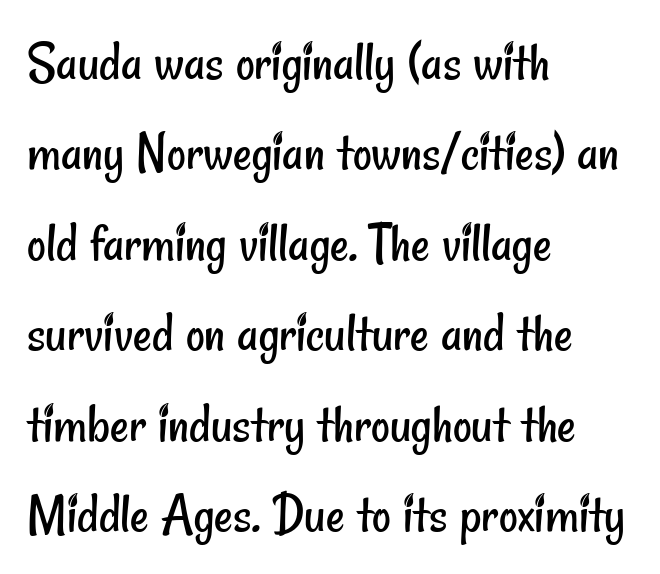
The image shows 58 px regular-weight, condensed sans-serif type; set left-aligned, normal line spacing (1.56x), normal letter spacing, not underlined; low stroke contrast and a small x-height.
